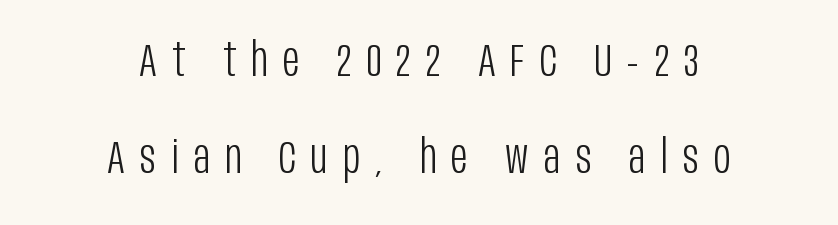
Display-style spreading of the glyphs; the letterfit is very open. The vertical gap from one line to the next is large. Letterform terminals end flat and unadorned throughout the passage. This sample uses an upright cut, with every glyph sitting square on the baseline. Anything drawn beneath the words? Only blank space.
